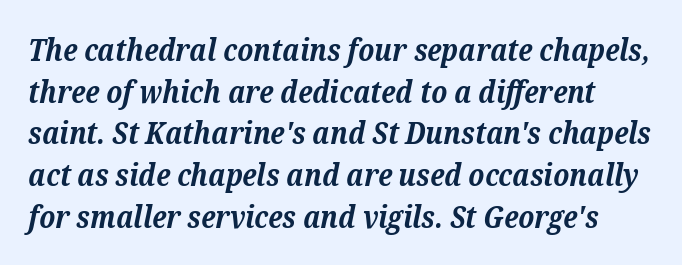
The image shows 30 px bold serif type, italic (leaning right); set normal line spacing (1.39x), normal letter spacing, not underlined; medium stroke contrast and a medium x-height.
